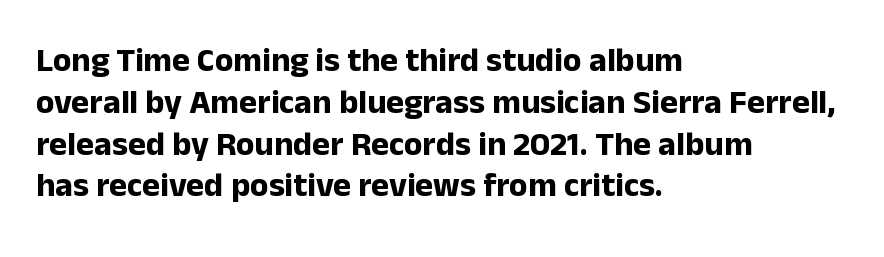
Q: Is the text bold? A: Yes.
Q: Is the text italic (slanted)? A: No, it is upright.
Q: Is the typeface a serif or a sans-serif typeface? A: Sans-serif.
Q: Is the text underlined? A: No.
Q: How is the paragraph aligned? A: Left-aligned.
Q: Is the spacing between letters normal or unusually wide? A: Normal.
Q: Width (condensed, normal, or wide)? A: Normal.
Q: Stroke contrast? A: Low.
Q: x-height? A: Medium.
Q: Monospaced? A: No.
